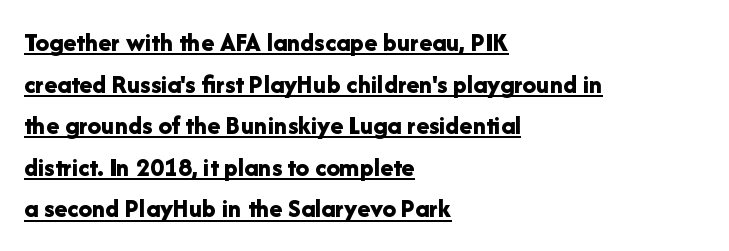
{"italic": "no", "bold": "yes", "underline": "yes", "align": "left", "line_spacing": "normal", "line_spacing_ratio": 1.54, "letter_spacing": "normal", "letter_spacing_em": 0.0, "glyph_px": 27}
